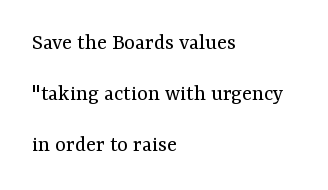
Stroke mass is kept to a normal reading level or below. Is the letter spacing exaggerated? No — it looks like the ordinary default. This rendering uses left alignment, leaving the right contour irregular. The baseline area is clear. Italic? Not at all — the glyphs are vertical.
